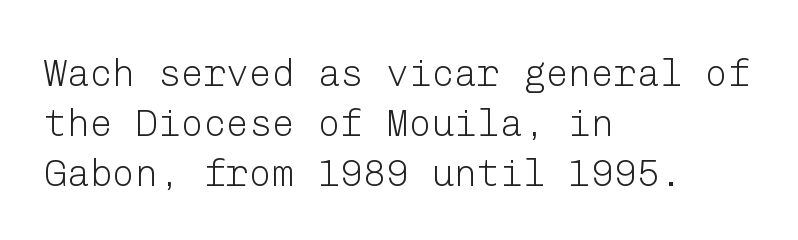
Q: Is the text bold? A: No.
Q: Is the text italic (slanted)? A: No, it is upright.
Q: Is the typeface a serif or a sans-serif typeface? A: Sans-serif.
Q: Is the text underlined? A: No.
Q: How is the paragraph aligned? A: Left-aligned.
Q: Is the spacing between letters normal or unusually wide? A: Normal.
Q: Is the spacing between lines tight, normal or loose? A: Normal.
Q: Width (condensed, normal, or wide)? A: Normal.
Q: Stroke contrast? A: Low.
Q: x-height? A: Medium.
